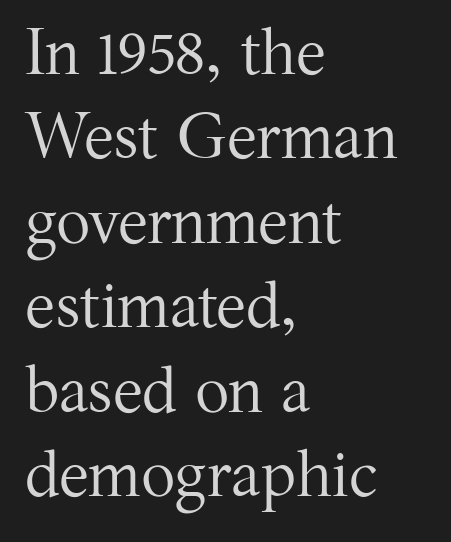
Q: Is the text bold? A: No.
Q: Is the text italic (slanted)? A: No, it is upright.
Q: Is the typeface a serif or a sans-serif typeface? A: Serif.
Q: Is the text underlined? A: No.
Q: How is the paragraph aligned? A: Left-aligned.
Q: Is the spacing between letters normal or unusually wide? A: Normal.
Q: Is the spacing between lines tight, normal or loose? A: Normal.
Q: Width (condensed, normal, or wide)? A: Normal.
Q: Stroke contrast? A: Medium.
Q: x-height? A: Medium.
Q: Monospaced? A: No.
